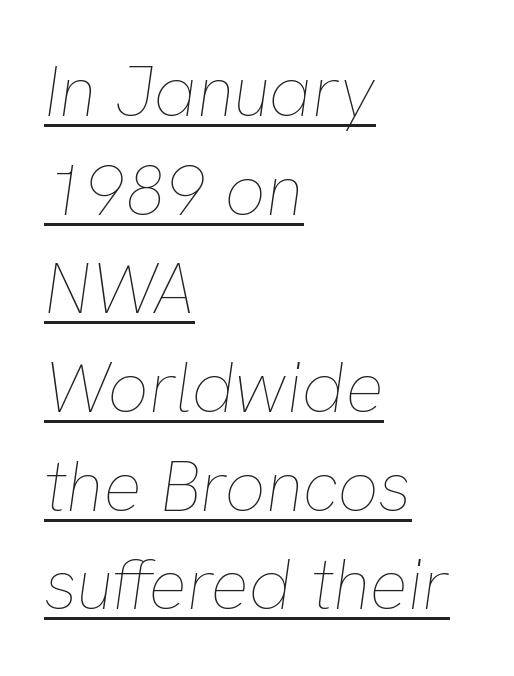
A continuous stroke trails under the words, as in a hyperlink. No chunkiness to these letters — they're not bold. Here the designer chose a conventional face with non-uniform glyph widths. The leading is moderate, giving the passage an even texture.
